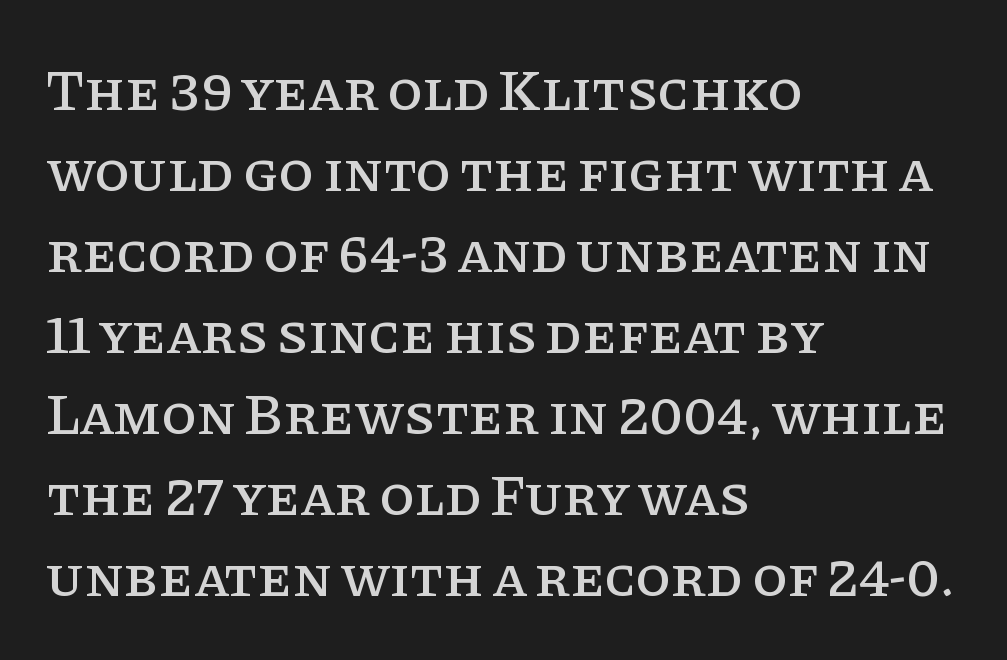
The image shows 57 px serif type, upright; set left-aligned, normal line spacing (1.42x), normal letter spacing, not underlined; low stroke contrast and a large x-height.
